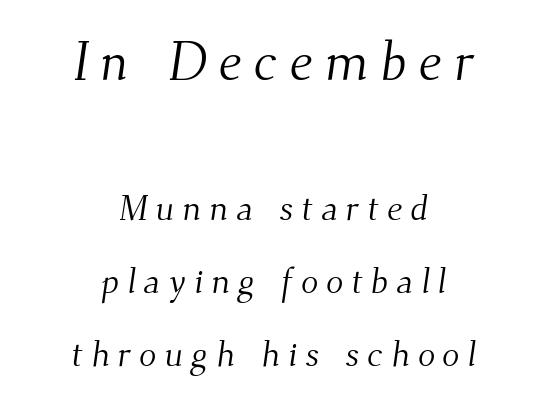
No heavy texture on the line: the type isn't bold. The letters carry serifs — small finishing strokes at the ends of their stems. These lines are rendered in a variable-pitch font. Of the two passages, the one on top uses the larger point size.
